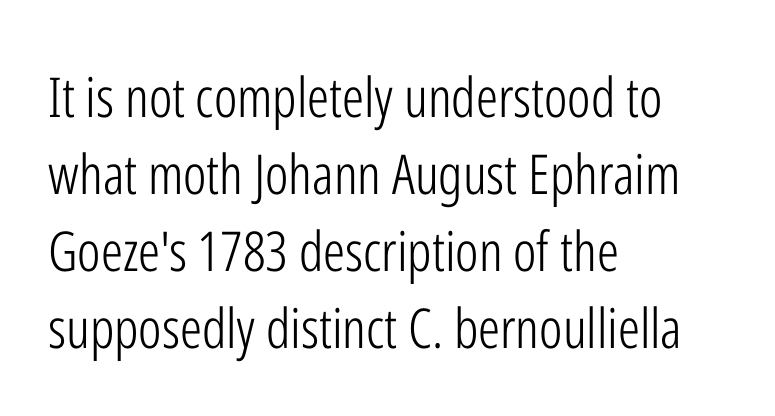
{"serif": "no", "italic": "no", "bold": "no", "weight": "light", "width": "condensed", "stroke_contrast": "low", "x_height": "medium", "monospaced": "no", "underline": "no", "align": "left", "line_spacing": "normal", "line_spacing_ratio": 1.4, "letter_spacing": "normal", "letter_spacing_em": 0.0, "glyph_px": 55}
